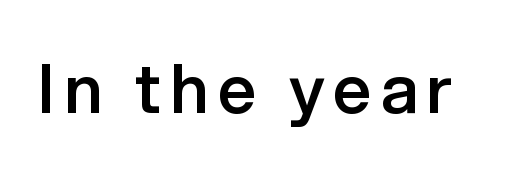
{"serif": "no", "italic": "no", "bold": "semi", "weight": "semibold", "width": "normal", "stroke_contrast": "low", "x_height": "medium", "monospaced": "no", "underline": "no", "glyph_px": 68}
